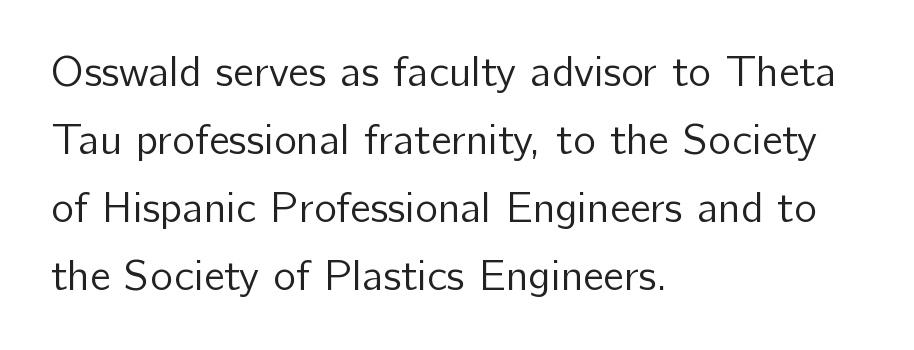
The image shows 43 px regular-weight sans-serif type, upright; set left-aligned, normal line spacing (1.58x), normal letter spacing, not underlined; low stroke contrast and a medium x-height.
